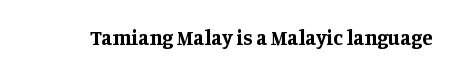
The letterforms sit shoulder to shoulder at normal distance. These lines were composed using upright roman letters. Check the space under the baseline: it is left empty. The sample has been set heavy, in full bold.
